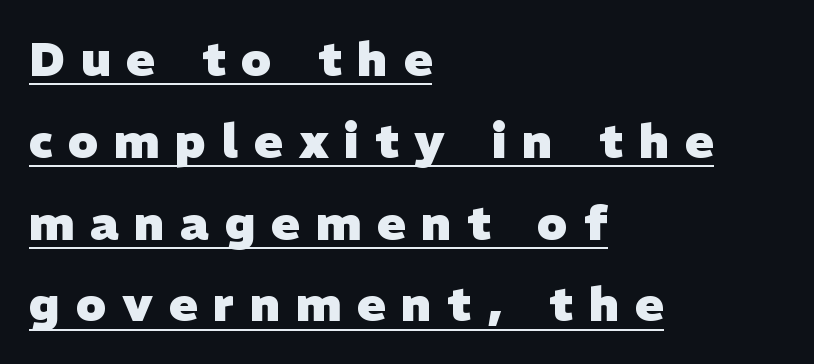
{"serif": "no", "bold": "yes", "weight": "heavy", "width": "normal", "stroke_contrast": "low", "x_height": "medium", "monospaced": "no", "underline": "yes", "align": "left", "line_spacing_ratio": 1.74, "letter_spacing": "wide", "letter_spacing_em": 0.34, "glyph_px": 47}
